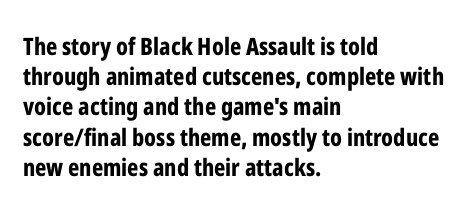
The image shows 24 px bold type, upright; set left-aligned, normal line spacing (1.26x), normal letter spacing, not underlined.
